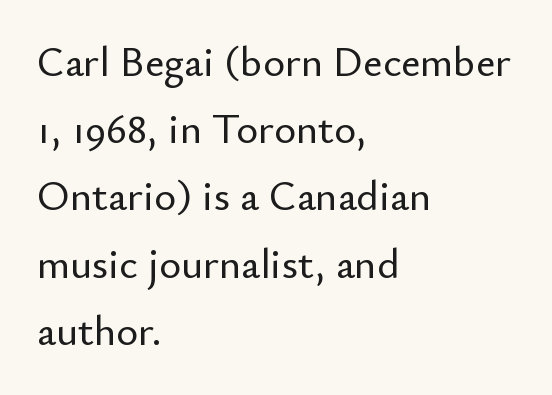
The image shows 42 px sans-serif type, upright; set left-aligned, normal line spacing (1.6x), normal letter spacing, not underlined; low stroke contrast and a small x-height.
